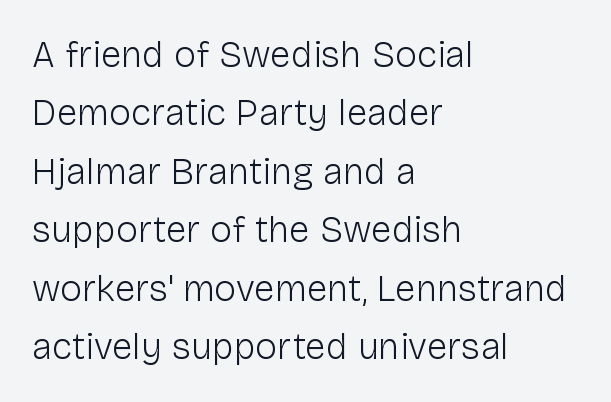
The face used here is proportionally spaced, like ordinary book or web type. Stems and bowls with no extra thickness — not bold. Unmarked baselines from the first word to the last. A normal amount of white space separates one row of letters from the next.
